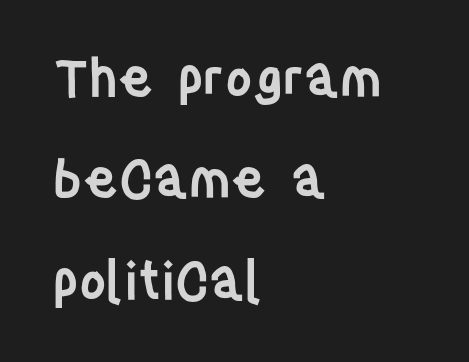
The image shows 52 px semibold, condensed sans-serif type, upright; set left-aligned, loose line spacing (1.95x), normal letter spacing, not underlined; low stroke contrast and a large x-height.
